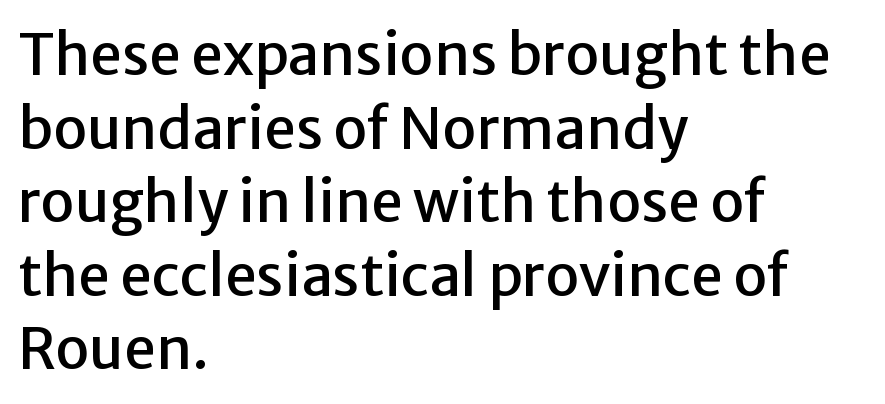
{"serif": "no", "italic": "no", "width": "normal", "stroke_contrast": "low", "x_height": "medium", "monospaced": "no", "underline": "no", "align": "left", "line_spacing": "normal", "line_spacing_ratio": 1.29, "letter_spacing": "normal", "letter_spacing_em": 0.0, "glyph_px": 57}
